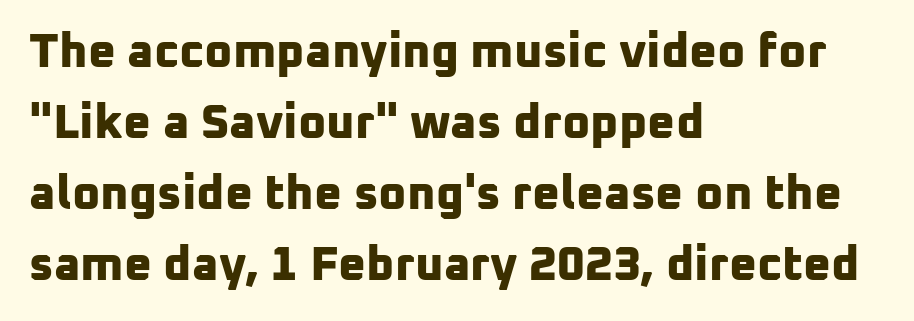
Beneath every word, the page is bare. Tracking value appears to be zero — textbook default spacing. A dark, heavy texture on the line: the type is bold. Each new line begins a customary step beneath the previous one. The rendering shows plain stroke endings on the letterforms — a sans-serif design.
